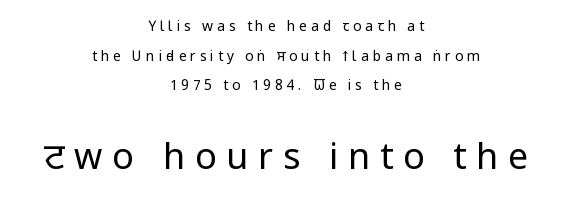
The image shows 36 px regular-weight, condensed sans-serif type, upright; set centered, loose line spacing (2.11x), unusually wide letter spacing (+0.27 em), not underlined; the second (bottom) block is 2.57x larger; low stroke contrast and a large x-height.
